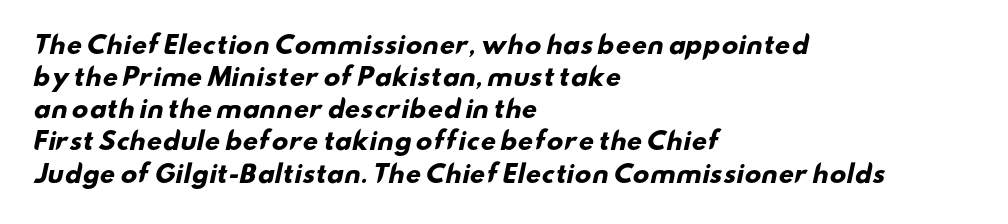
The image shows 24 px bold type; set left-aligned, normal line spacing (1.34x), normal letter spacing, not underlined.
